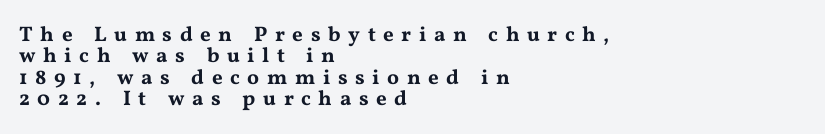
The image shows 21 px text type, upright; set left-aligned, tight line spacing (1.02x), unusually wide letter spacing (+0.36 em), not underlined.
